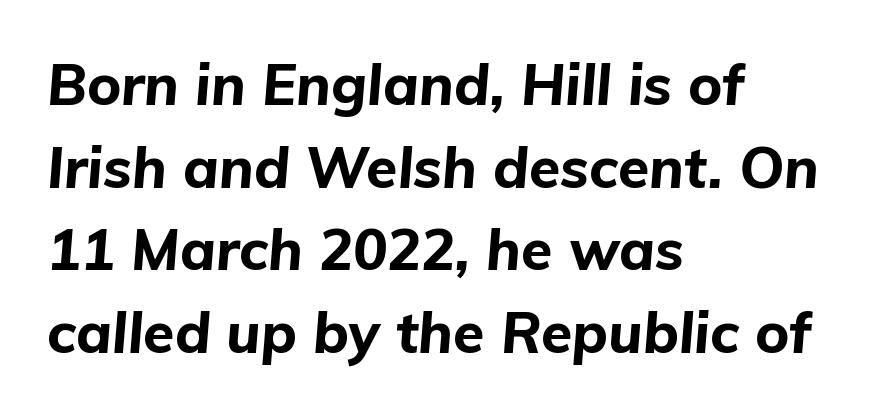
Q: Is the text bold? A: Yes.
Q: Is the text italic (slanted)? A: Yes, it leans right by about 5 degrees.
Q: Is the text underlined? A: No.
Q: How is the paragraph aligned? A: Left-aligned.
Q: Is the spacing between letters normal or unusually wide? A: Normal.
Q: Is the spacing between lines tight, normal or loose? A: Normal.
Q: Width (condensed, normal, or wide)? A: Normal.
Q: Stroke contrast? A: Low.
Q: x-height? A: Medium.
Q: Monospaced? A: No.
